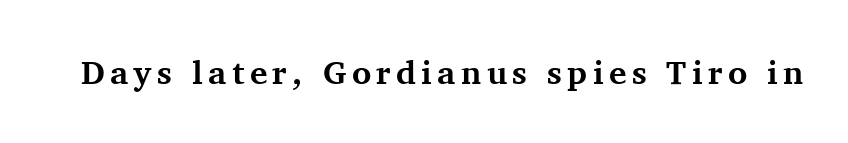
Q: Is the text bold? A: Yes.
Q: Is the text italic (slanted)? A: No, it is upright.
Q: Is the typeface a serif or a sans-serif typeface? A: Serif.
Q: Is the text underlined? A: No.
Q: Width (condensed, normal, or wide)? A: Normal.
Q: Stroke contrast? A: Medium.
Q: x-height? A: Medium.
Q: Monospaced? A: No.
